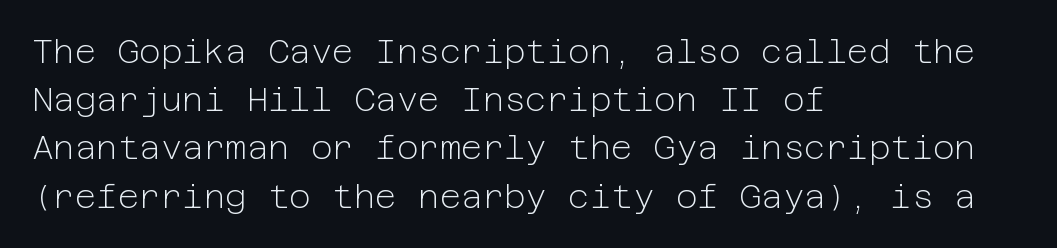
Words appear dense and cohesive because spacing is normal. Check where the strokes stop: nothing finishes them off — pure sans. Decoration check: the copy has no underline. Do the letters lean? They stand straight. Honestly, the row spacing looks completely unremarkable.
